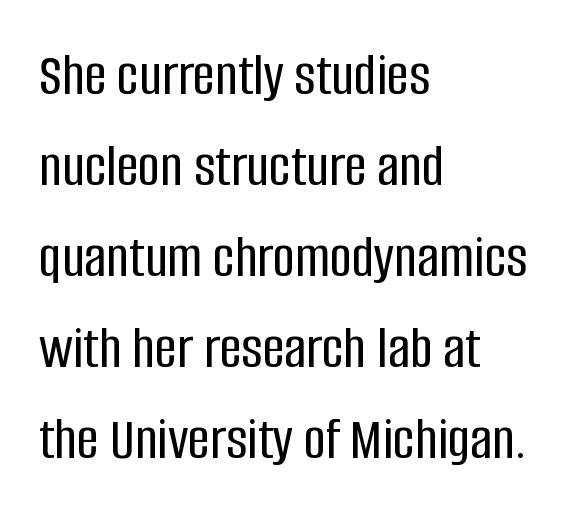
Is there any slant? The stems are plumb. These lines are set flush left with a ragged right edge. Regarding leading, the lines here are spaced in the standard way. The line texture is even and compact thanks to regular tracking. Underline: absent.
